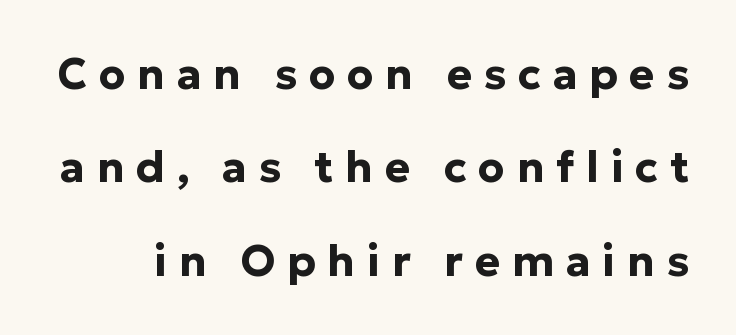
The image shows 43 px bold sans-serif type, upright; set loose line spacing (2.17x), unusually wide letter spacing (+0.27 em), not underlined; low stroke contrast and a medium x-height.
